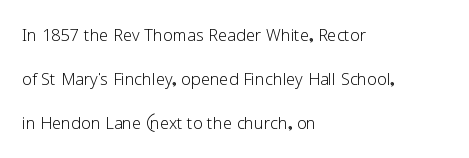
The image shows 22 px text type, upright; set left-aligned, loose line spacing (2.01x), normal letter spacing, not underlined.
